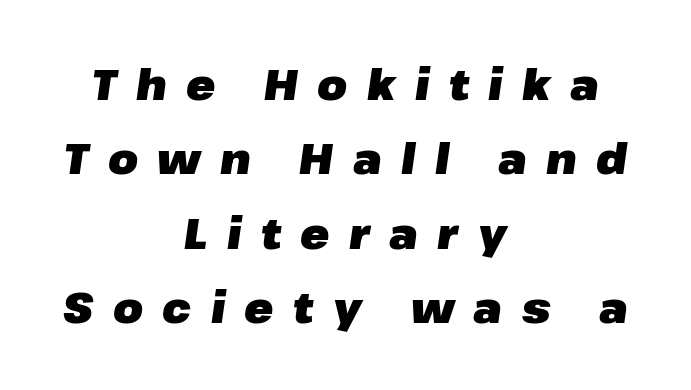
Q: Is the text bold? A: Yes.
Q: Is the text italic (slanted)? A: Yes, it leans right by about 8 degrees.
Q: Is the text underlined? A: No.
Q: How is the paragraph aligned? A: Centered.
Q: Is the spacing between letters normal or unusually wide? A: Unusually wide.
Q: Width (condensed, normal, or wide)? A: Normal.
Q: Stroke contrast? A: Low.
Q: x-height? A: Medium.
Q: Monospaced? A: No.
